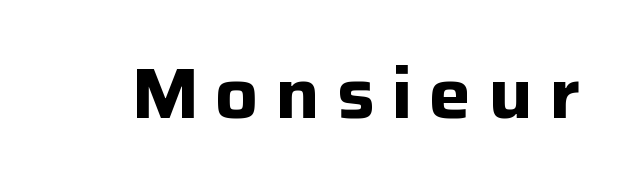
Q: Is the text bold? A: Yes.
Q: Is the text italic (slanted)? A: No, it is upright.
Q: Is the typeface a serif or a sans-serif typeface? A: Sans-serif.
Q: Is the text underlined? A: No.
Q: Is the spacing between letters normal or unusually wide? A: Unusually wide.
Q: Width (condensed, normal, or wide)? A: Normal.
Q: Stroke contrast? A: Low.
Q: x-height? A: Medium.
Q: Monospaced? A: No.
